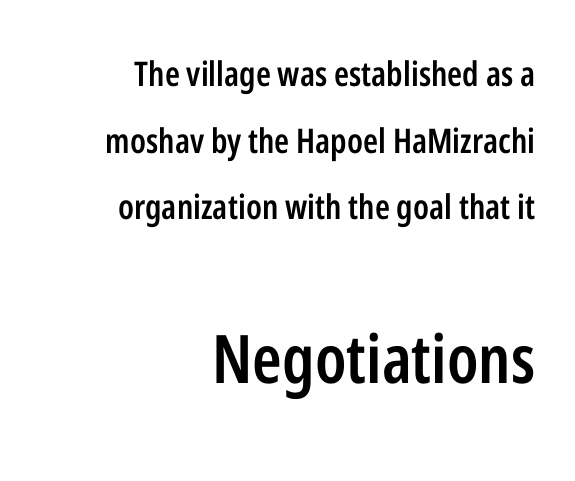
{"serif": "no", "italic": "no", "bold": "semi", "weight": "semibold", "width": "condensed", "stroke_contrast": "low", "x_height": "medium", "monospaced": "no", "underline": "no", "align": "right", "line_spacing": "loose", "line_spacing_ratio": 1.96, "letter_spacing": "normal", "letter_spacing_em": 0.0, "larger_block": "second", "size_ratio": 1.97, "glyph_px": 67}
